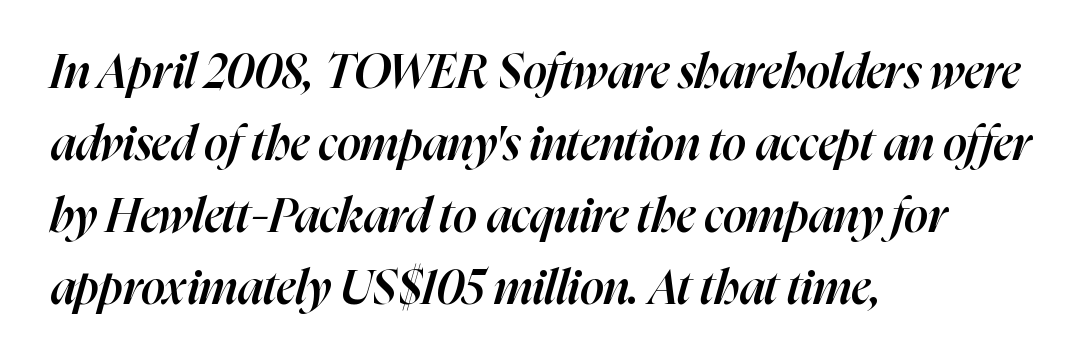
The compositor pushed each line to the left boundary. Notice the strokes are somewhat thickened but not fully heavy: this is a semibold. This sample uses an oblique cut, with every glyph tilted off the vertical. No word sits above an underline. One glance says typical: line gaps are just what's usual.
